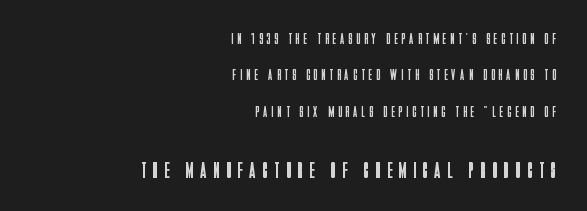
The image shows 23 px text type, upright; set right-aligned, loose line spacing (2.43x), unusually wide letter spacing (+0.3 em), not underlined; the second (bottom) block is 1.53x larger.
